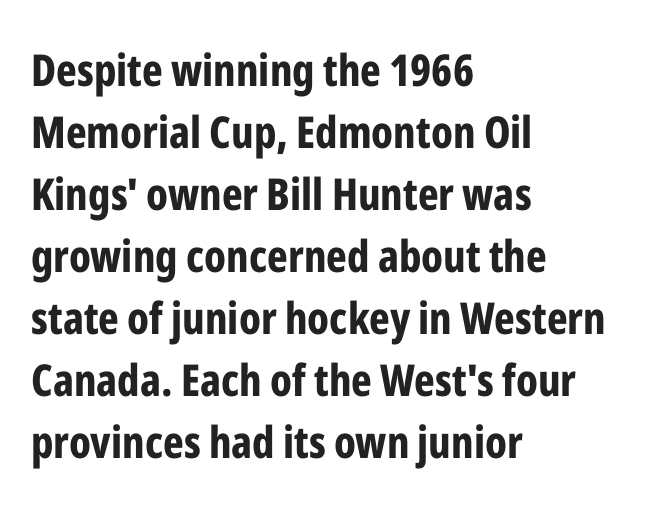
Q: Is the text bold? A: Yes.
Q: Is the text italic (slanted)? A: No, it is upright.
Q: Is the typeface a serif or a sans-serif typeface? A: Sans-serif.
Q: Is the text underlined? A: No.
Q: How is the paragraph aligned? A: Left-aligned.
Q: Is the spacing between letters normal or unusually wide? A: Normal.
Q: Is the spacing between lines tight, normal or loose? A: Normal.
Q: Width (condensed, normal, or wide)? A: Condensed.
Q: Stroke contrast? A: Low.
Q: x-height? A: Medium.
Q: Monospaced? A: No.
